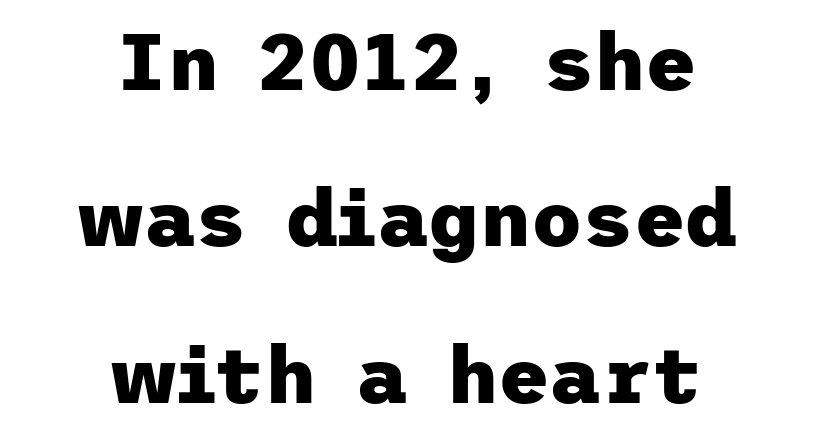
Q: Is the text bold? A: Yes.
Q: Is the text italic (slanted)? A: No, it is upright.
Q: Is the typeface a serif or a sans-serif typeface? A: Sans-serif.
Q: Is the text underlined? A: No.
Q: How is the paragraph aligned? A: Centered.
Q: Is the spacing between letters normal or unusually wide? A: Normal.
Q: Is the spacing between lines tight, normal or loose? A: Loose.
Q: Width (condensed, normal, or wide)? A: Normal.
Q: Stroke contrast? A: Low.
Q: x-height? A: Medium.
